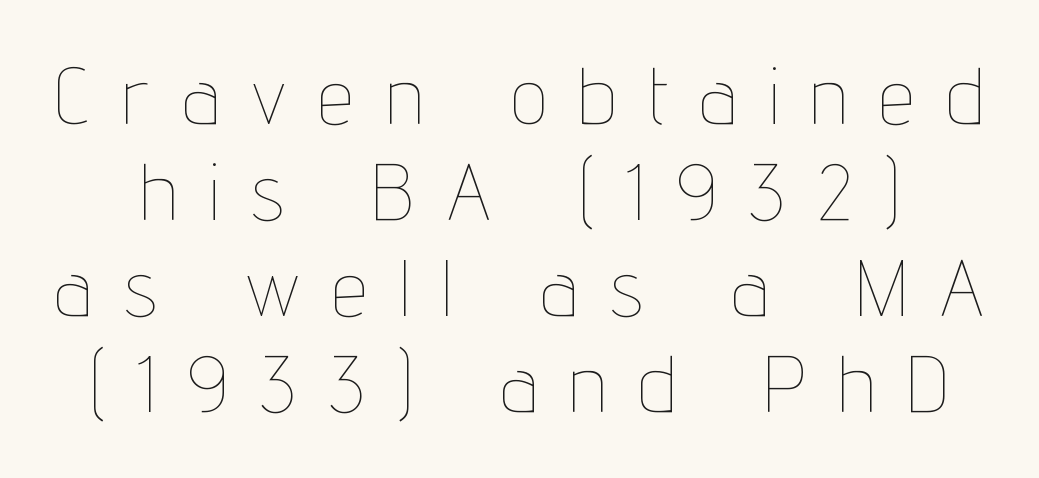
Anything drawn beneath the words? Only blank space. These lines have a slow, spaced-out rhythm from letter to letter. Is there any slant? The stems are plumb. Is this a fixed-width face? No — the glyphs have proportional, varying widths. Each stroke keeps to a modest, everyday thickness or less.
